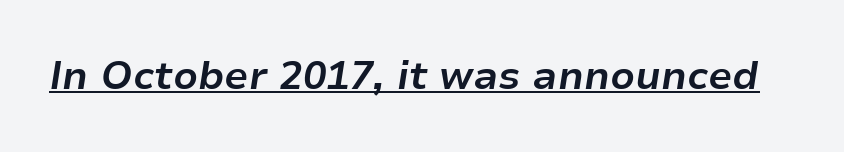
Glyph-to-glyph distance matches everyday printed text. It's the slanting kind of type. Chunky letters — that's bold for sure. Varying glyph widths throughout — classic text-font behaviour.
